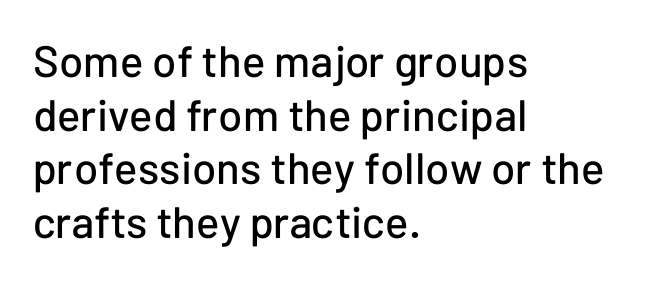
Q: Is the text italic (slanted)? A: No, it is upright.
Q: Is the typeface a serif or a sans-serif typeface? A: Sans-serif.
Q: Is the text underlined? A: No.
Q: How is the paragraph aligned? A: Left-aligned.
Q: Is the spacing between letters normal or unusually wide? A: Normal.
Q: Width (condensed, normal, or wide)? A: Normal.
Q: Stroke contrast? A: Low.
Q: x-height? A: Medium.
Q: Monospaced? A: No.
